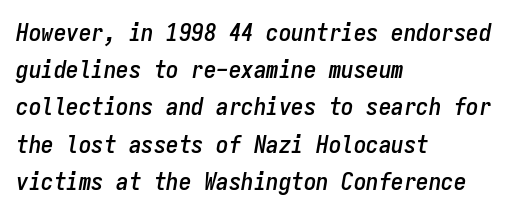
Q: Is the text italic (slanted)? A: Yes, it leans right by about 9 degrees.
Q: Is the text underlined? A: No.
Q: How is the paragraph aligned? A: Left-aligned.
Q: Is the spacing between letters normal or unusually wide? A: Normal.
Q: Is the spacing between lines tight, normal or loose? A: Normal.
